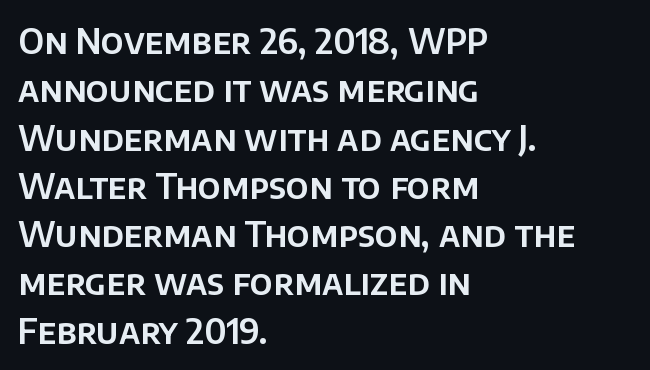
Check the space under the baseline: it is left empty. This rendering employs a face without finishing strokes, i.e., a sans-serif. Left-aligned paragraph, ragged on the right. This is the regular roman posture of the typeface.
